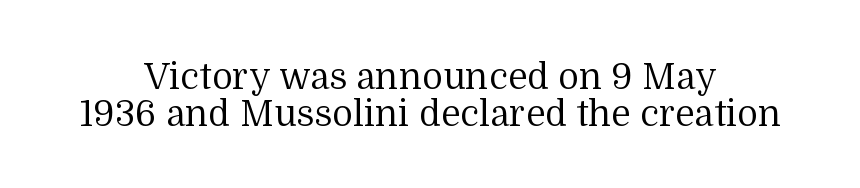
{"serif": "yes", "italic": "no", "bold": "no", "weight": "regular", "width": "normal", "stroke_contrast": "medium", "x_height": "medium", "monospaced": "no", "underline": "no", "align": "center", "line_spacing": "tight", "line_spacing_ratio": 1.03, "letter_spacing": "normal", "letter_spacing_em": 0.0, "glyph_px": 36}
